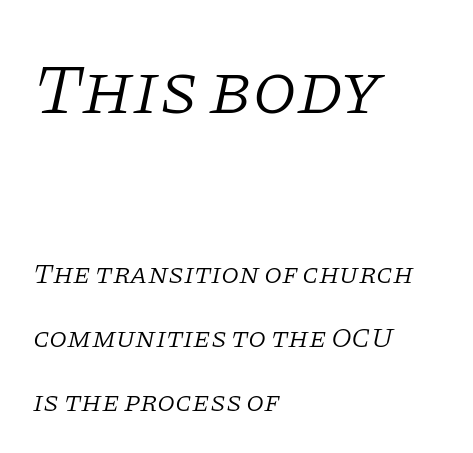
{"serif": "yes", "italic": "yes", "lean": "right", "slant_degrees": 11, "bold": "no", "weight": "light", "width": "normal", "stroke_contrast": "low", "x_height": "large", "monospaced": "no", "underline": "no", "align": "left", "line_spacing": "loose", "line_spacing_ratio": 2.21, "letter_spacing": "normal", "letter_spacing_em": 0.0, "larger_block": "first", "size_ratio": 2.48, "glyph_px": 72}
